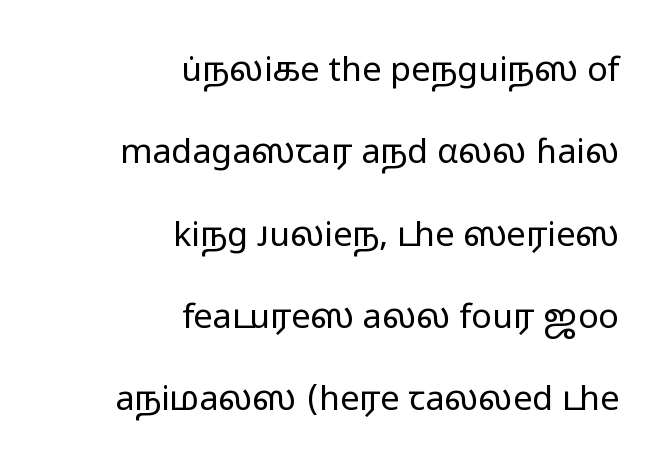
The letters advance in unequal steps, a hallmark of proportional type. The zone under the glyphs is completely vacant. Weight: in the light-to-regular range. Horizontal bands of white between lines are thick stripes.
